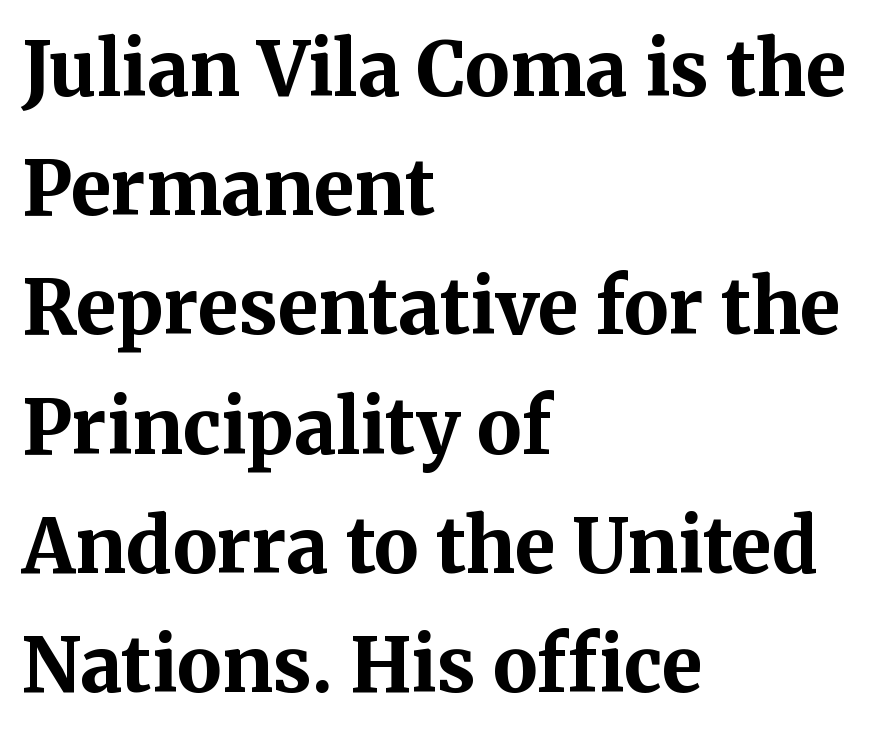
The image shows 75 px bold serif type, upright; set left-aligned, normal line spacing (1.59x), normal letter spacing, not underlined; medium stroke contrast and a medium x-height.
